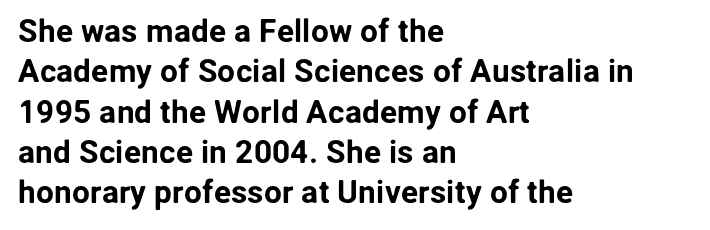
The passage shown is typeset with a sans-serif family. The strip under each line holds only bare page. Regarding leading, the lines here are spaced in the standard way. Looks like regular typesetting: each glyph gets only the width it needs. Left-aligned paragraph, ragged on the right. Upright lettering throughout.
